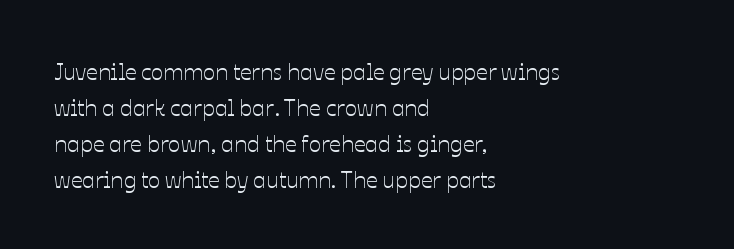
Q: Is the text italic (slanted)? A: No, it is upright.
Q: Is the text underlined? A: No.
Q: How is the paragraph aligned? A: Left-aligned.
Q: Is the spacing between letters normal or unusually wide? A: Normal.
Q: Is the spacing between lines tight, normal or loose? A: Normal.
